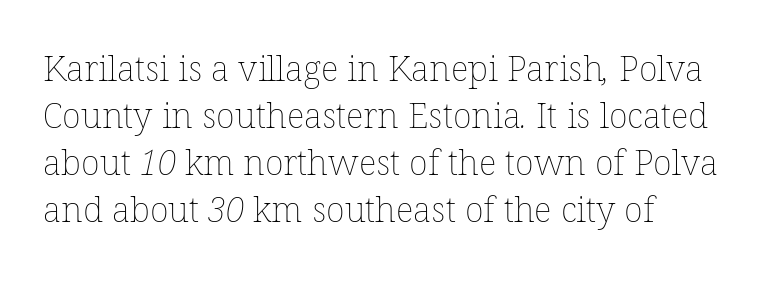
Each line starts at the same left margin while the right side varies. Any mark beneath the type? The region is blank. The passage shown is typed in a proportional face where columns would drift. Is there much room between lines? A standard amount, neither cramped nor airy.
